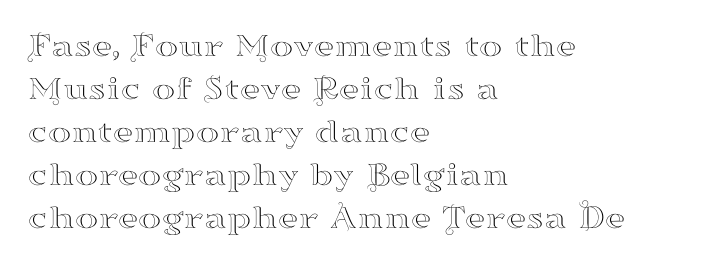
Q: Is the text italic (slanted)? A: No, it is upright.
Q: Is the typeface a serif or a sans-serif typeface? A: Serif.
Q: Is the text underlined? A: No.
Q: How is the paragraph aligned? A: Left-aligned.
Q: Is the spacing between letters normal or unusually wide? A: Normal.
Q: Width (condensed, normal, or wide)? A: Wide.
Q: Stroke contrast? A: High.
Q: x-height? A: Small.
Q: Monospaced? A: No.
